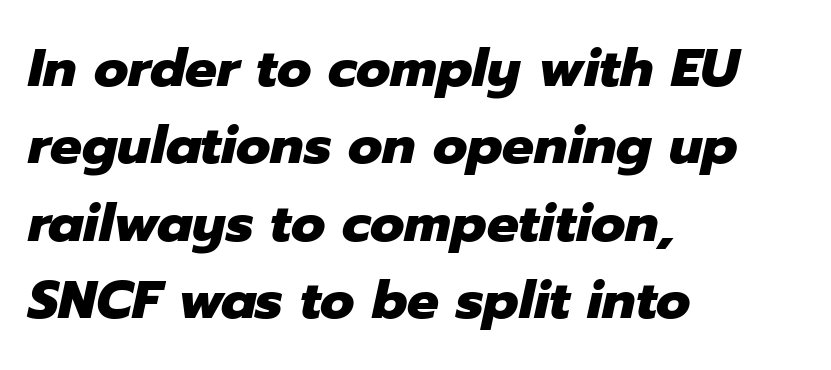
Compared with ordinary roman type, these characters are visibly tilted. A full-strength bold gives these letters their thick strokes. Compared with a centered layout, this one pins lines to the left instead. In terms of letterspacing, this is plain default setting. Each letter keeps its own natural width here, so spacing adapts to shape.
